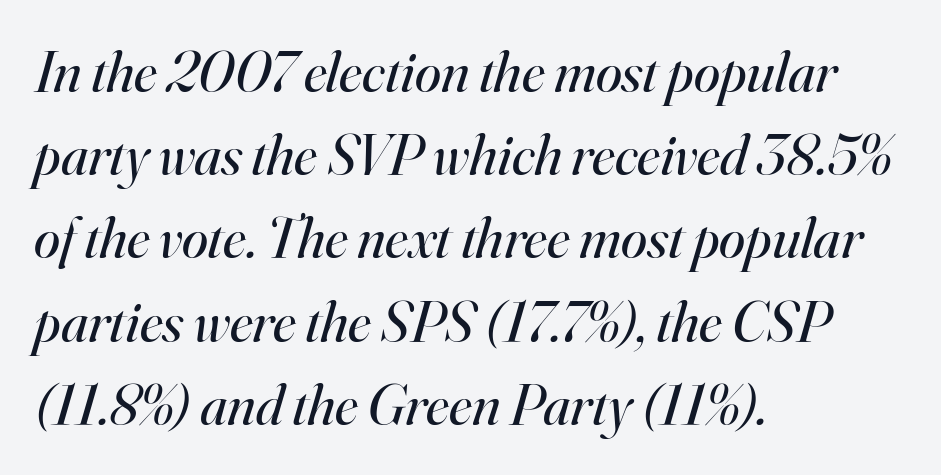
Q: Is the text bold? A: No.
Q: Is the text italic (slanted)? A: Yes, it leans right by about 16 degrees.
Q: Is the typeface a serif or a sans-serif typeface? A: Serif.
Q: Is the text underlined? A: No.
Q: How is the paragraph aligned? A: Left-aligned.
Q: Is the spacing between letters normal or unusually wide? A: Normal.
Q: Is the spacing between lines tight, normal or loose? A: Normal.
Q: Width (condensed, normal, or wide)? A: Normal.
Q: Stroke contrast? A: High.
Q: x-height? A: Small.
Q: Monospaced? A: No.
